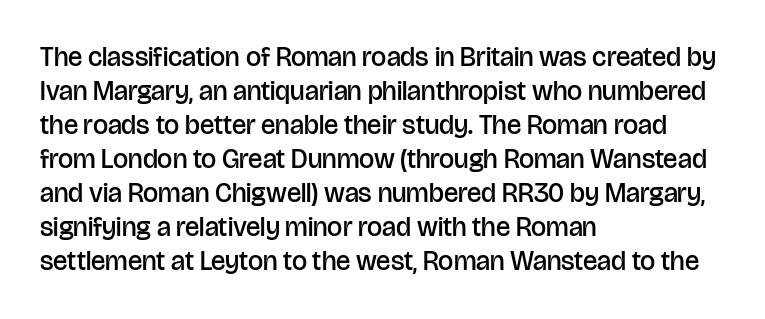
The image shows 27 px text type, upright; set left-aligned, normal line spacing (1.26x), normal letter spacing, not underlined.
